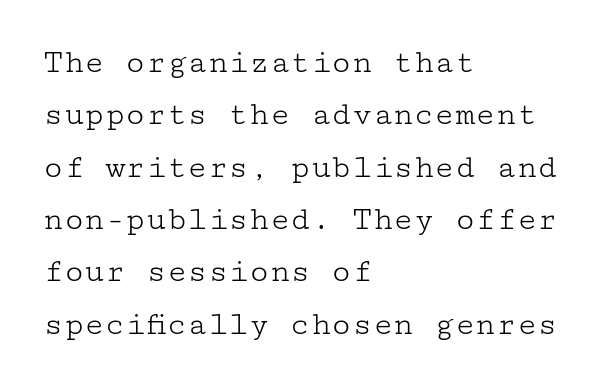
The image shows 34 px light, wide serif type, upright; set left-aligned, normal line spacing (1.54x), normal letter spacing, not underlined; low stroke contrast and a medium x-height.
